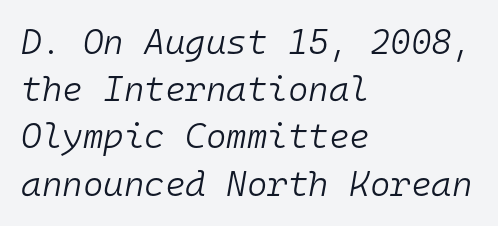
The image shows 35 px light type, italic (leaning right), monospaced; set left-aligned, normal line spacing (1.35x), normal letter spacing, not underlined; low stroke contrast and a medium x-height.
